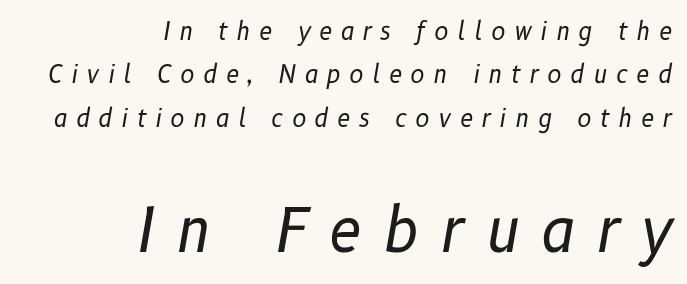
The space beneath each line is pristine and unruled. Style check: oblique. Teacher's note: observe the even right margin — that is flush-right alignment. Vertical stems look standard width or narrower in stroke.
